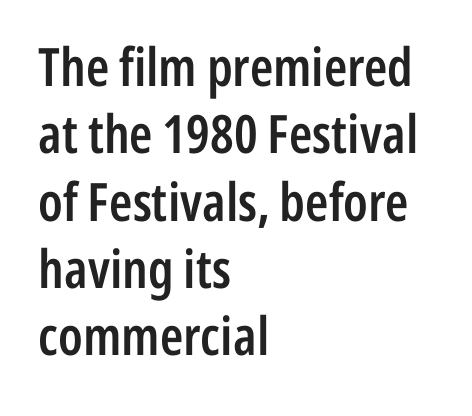
Q: Is the text bold? A: Semi-bold.
Q: Is the text italic (slanted)? A: No, it is upright.
Q: Is the typeface a serif or a sans-serif typeface? A: Sans-serif.
Q: Is the text underlined? A: No.
Q: How is the paragraph aligned? A: Left-aligned.
Q: Is the spacing between letters normal or unusually wide? A: Normal.
Q: Is the spacing between lines tight, normal or loose? A: Normal.
Q: Width (condensed, normal, or wide)? A: Condensed.
Q: Stroke contrast? A: Low.
Q: x-height? A: Medium.
Q: Monospaced? A: No.
